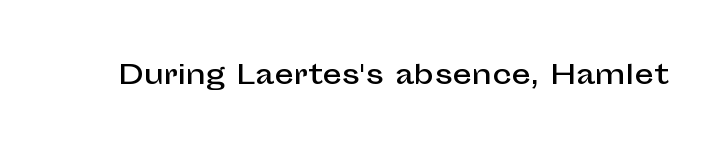
The image shows 27 px text type, upright; set normal letter spacing, not underlined.
